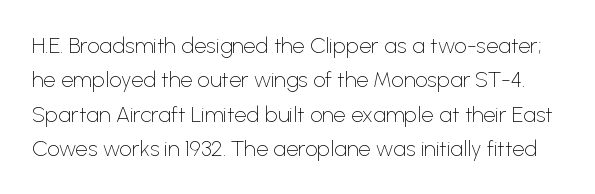
Q: Is the text bold? A: No.
Q: Is the text italic (slanted)? A: No, it is upright.
Q: Is the text underlined? A: No.
Q: Is the spacing between letters normal or unusually wide? A: Normal.
Q: Is the spacing between lines tight, normal or loose? A: Normal.
